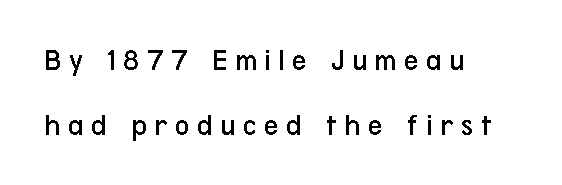
The image shows 32 px regular-weight, condensed sans-serif type, upright; set left-aligned, loose line spacing (2.02x), unusually wide letter spacing (+0.23 em), not underlined; low stroke contrast and a medium x-height.
